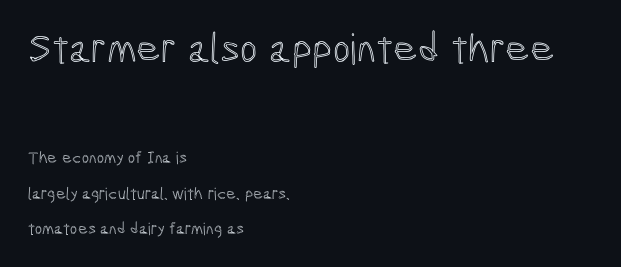
Q: Is the text italic (slanted)? A: No, it is upright.
Q: Is the text underlined? A: No.
Q: How is the paragraph aligned? A: Left-aligned.
Q: Is the spacing between letters normal or unusually wide? A: Normal.
Q: Is the spacing between lines tight, normal or loose? A: Loose.
Q: Which block of text is set in a larger size, the first (top) or the second (bottom)? A: The first (top) one.
Q: Width (condensed, normal, or wide)? A: Condensed.
Q: x-height? A: Medium.
Q: Monospaced? A: No.
